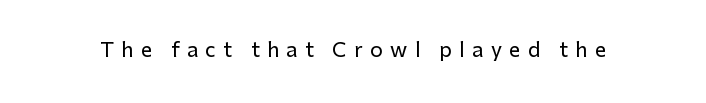
The gap between lines stays unmarked. Tracking here is generous; glyphs stand well apart from one another. You can tell it's not italic because the verticals are truly vertical.
